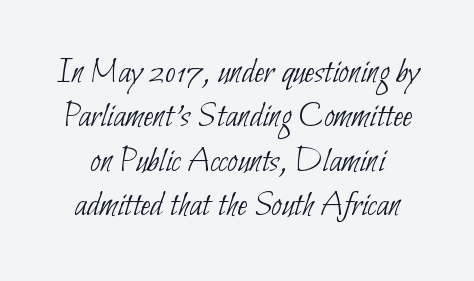
Q: Is the text bold? A: No.
Q: Is the typeface a serif or a sans-serif typeface? A: Sans-serif.
Q: Is the text underlined? A: No.
Q: Is the spacing between letters normal or unusually wide? A: Normal.
Q: Width (condensed, normal, or wide)? A: Condensed.
Q: Stroke contrast? A: Low.
Q: x-height? A: Small.
Q: Monospaced? A: No.
